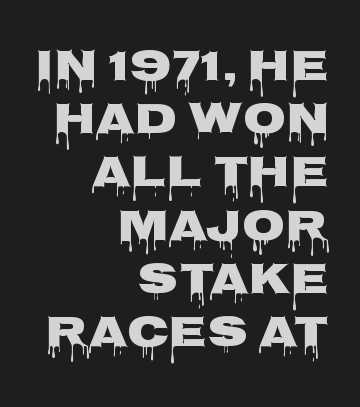
The image shows 44 px wide sans-serif type, upright; set right-aligned, line spacing 1.21x, normal letter spacing, not underlined; low stroke contrast and a large x-height.
